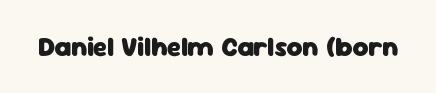
The image shows 27 px bold type, upright; set normal letter spacing, not underlined.
